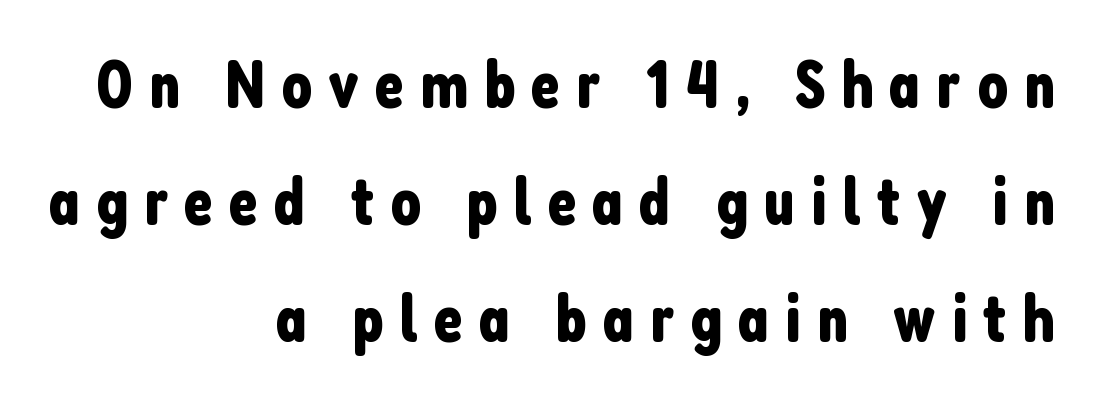
Q: Is the text italic (slanted)? A: No, it is upright.
Q: Is the typeface a serif or a sans-serif typeface? A: Sans-serif.
Q: Is the text underlined? A: No.
Q: How is the paragraph aligned? A: Right-aligned.
Q: Is the spacing between letters normal or unusually wide? A: Unusually wide.
Q: Width (condensed, normal, or wide)? A: Condensed.
Q: Stroke contrast? A: Low.
Q: x-height? A: Medium.
Q: Monospaced? A: No.
